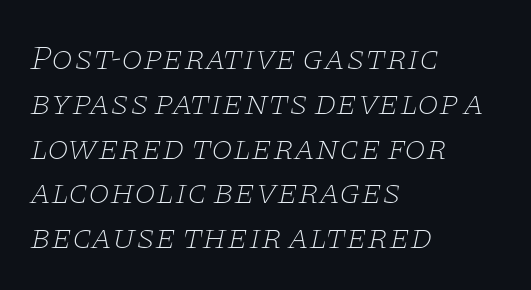
Q: Is the text bold? A: No.
Q: Is the text italic (slanted)? A: Yes, it leans right by about 11 degrees.
Q: Is the typeface a serif or a sans-serif typeface? A: Serif.
Q: Is the text underlined? A: No.
Q: How is the paragraph aligned? A: Left-aligned.
Q: Is the spacing between letters normal or unusually wide? A: Normal.
Q: Is the spacing between lines tight, normal or loose? A: Normal.
Q: Width (condensed, normal, or wide)? A: Wide.
Q: Stroke contrast? A: Low.
Q: x-height? A: Large.
Q: Monospaced? A: No.
